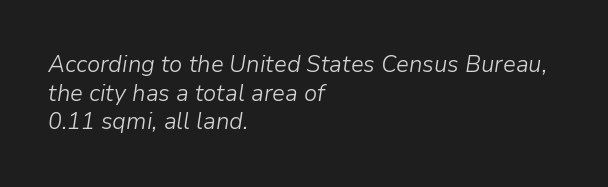
The text block is weighted toward the left margin, trailing off unevenly rightward. The text carries the slant typical of an italic or oblique font. What stands out about the letter spacing? Nothing — it is the standard amount. Is this a heavy cut? Hardly; it is regular or lighter.
